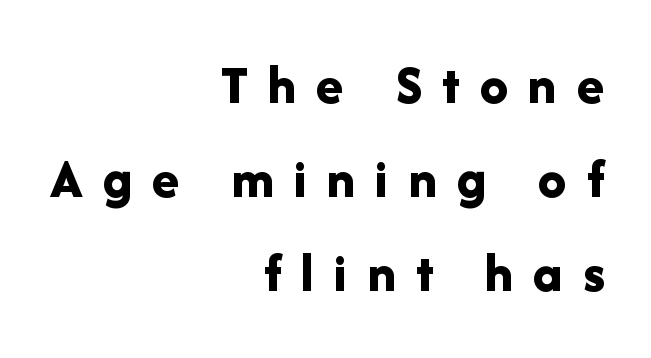
The image shows 56 px bold sans-serif type, upright; set right-aligned, normal line spacing (1.68x), unusually wide letter spacing (+0.36 em), not underlined; low stroke contrast and a medium x-height.
